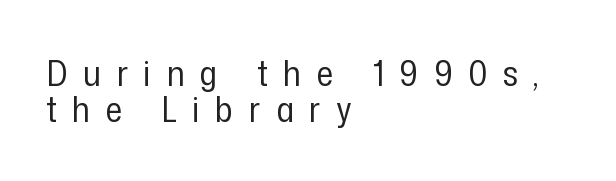
Nope, not italic — everything's standing straight. Compared with a typical body face, this is equally light or lighter still. Characters follow at a spacing far wider than the type designer built in. Does the copy run flush right? No — it runs flush left. Each letter keeps its own natural width here, so spacing adapts to shape. Bare-footed words on every line.
